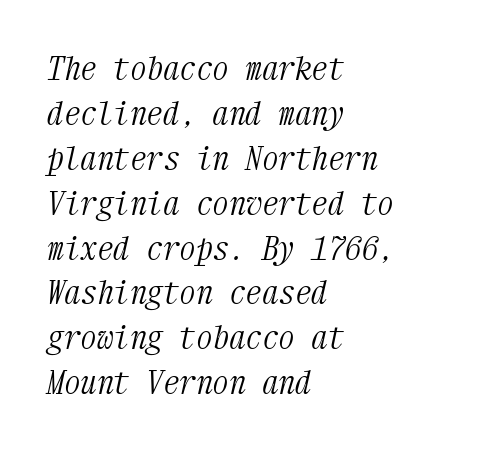
The image shows 33 px light, condensed serif type, italic (leaning right), monospaced; set left-aligned, normal line spacing (1.36x), normal letter spacing, not underlined; medium stroke contrast and a medium x-height.
